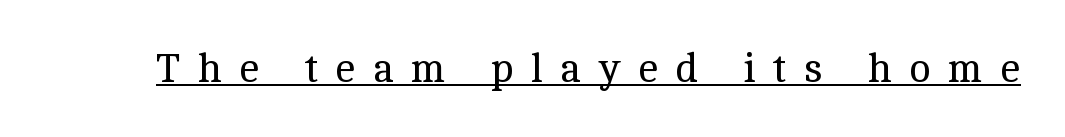
The image shows 41 px regular-weight serif type, upright; set unusually wide letter spacing (+0.42 em), underlined; a medium x-height.
